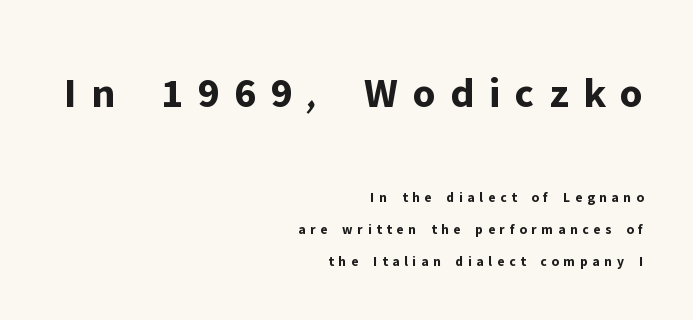
Notice how thick the strokes are: this is what a full bold looks like. The passage is arranged like a letterhead date or caption credit — flush right. The upper block of text is set noticeably larger than the block beneath it. Notice how the stems are strictly vertical — no italics here.
